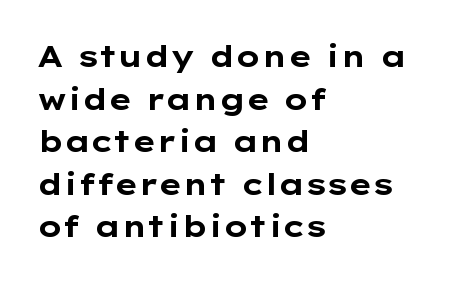
The image shows 30 px bold, wide sans-serif type, upright; set left-aligned, normal line spacing (1.42x), normal letter spacing, not underlined; low stroke contrast and a medium x-height.
